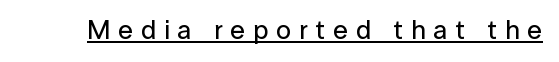
This rendering features underlined lettering. Tall strokes in this sample are plumb rather than angled. There is plenty of visible air inserted between adjacent glyphs.
